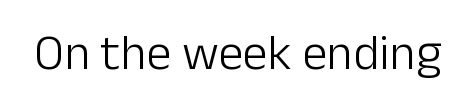
{"serif": "no", "italic": "no", "bold": "no", "weight": "light", "width": "normal", "stroke_contrast": "low", "x_height": "medium", "monospaced": "no", "underline": "no", "letter_spacing": "normal", "letter_spacing_em": 0.0, "glyph_px": 50}
